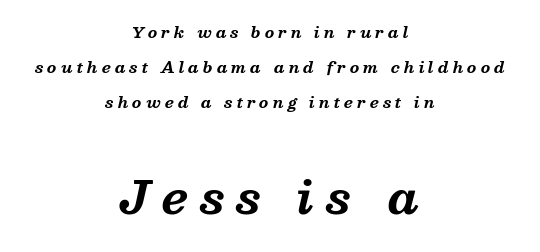
Q: Is the text bold? A: Yes.
Q: Is the text italic (slanted)? A: Yes, it leans right by about 13 degrees.
Q: Is the typeface a serif or a sans-serif typeface? A: Serif.
Q: Is the text underlined? A: No.
Q: How is the paragraph aligned? A: Centered.
Q: Is the spacing between letters normal or unusually wide? A: Unusually wide.
Q: Is the spacing between lines tight, normal or loose? A: Loose.
Q: Which block of text is set in a larger size, the first (top) or the second (bottom)? A: The second (bottom) one.
Q: Width (condensed, normal, or wide)? A: Normal.
Q: Stroke contrast? A: Medium.
Q: x-height? A: Medium.
Q: Monospaced? A: No.
